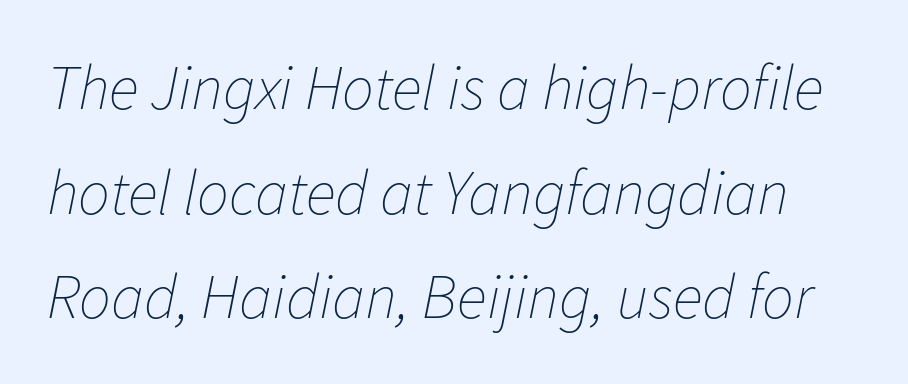
{"italic": "yes", "lean": "right", "slant_degrees": 11, "bold": "no", "weight": "thin", "width": "normal", "stroke_contrast": "low", "x_height": "medium", "monospaced": "no", "underline": "no", "line_spacing": "normal", "line_spacing_ratio": 1.66, "letter_spacing": "normal", "letter_spacing_em": 0.0, "glyph_px": 63}
